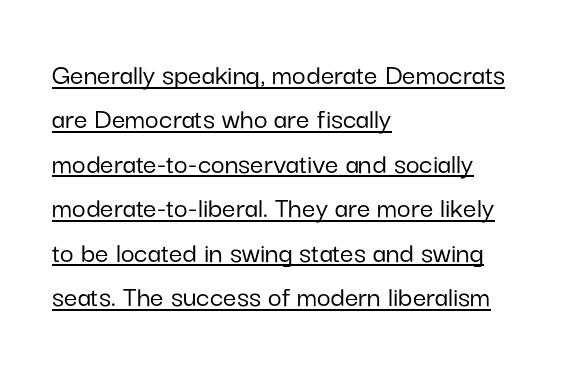
{"serif": "no", "italic": "no", "width": "normal", "stroke_contrast": "low", "x_height": "medium", "monospaced": "no", "underline": "yes", "align": "left", "line_spacing": "normal", "line_spacing_ratio": 1.48, "letter_spacing": "normal", "letter_spacing_em": 0.0, "glyph_px": 30}
